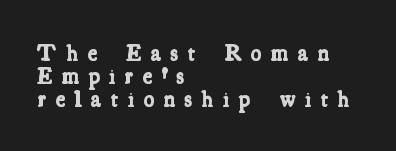
The image shows 23 px bold type; set left-aligned, tight line spacing (1.0x), unusually wide letter spacing (+0.39 em), not underlined.
